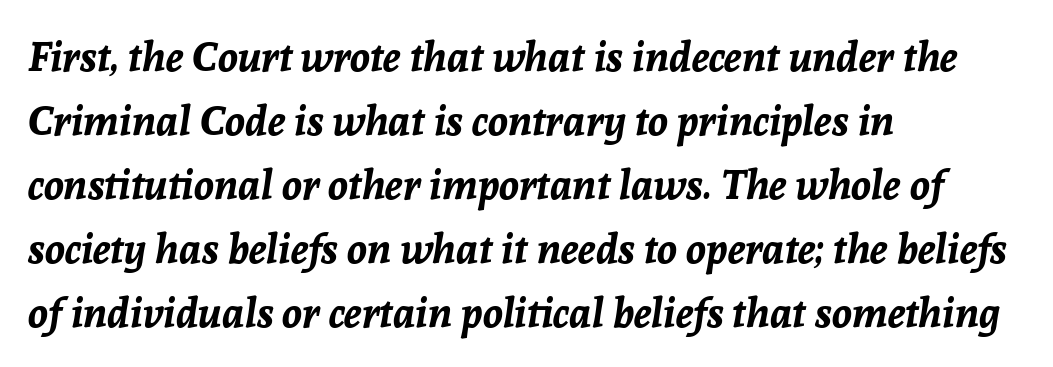
These lines were composed using italics. The horizontal fit of the characters is conventional and even. A typesetter would call this proportional, since set widths differ per character. Summary of vertical rhythm: regular, with standard interline spacing.
